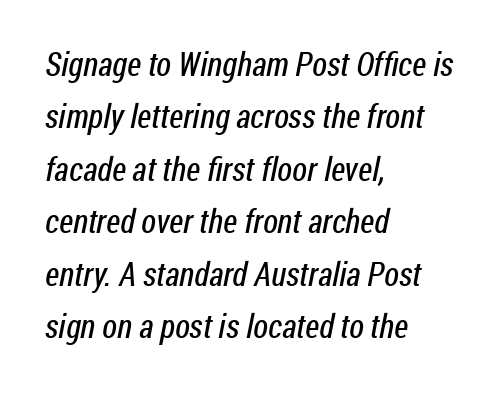
{"serif": "no", "bold": "no", "weight": "regular", "width": "condensed", "stroke_contrast": "low", "x_height": "medium", "monospaced": "no", "underline": "no", "align": "left", "line_spacing": "normal", "line_spacing_ratio": 1.59, "letter_spacing": "normal", "letter_spacing_em": 0.0, "glyph_px": 33}
